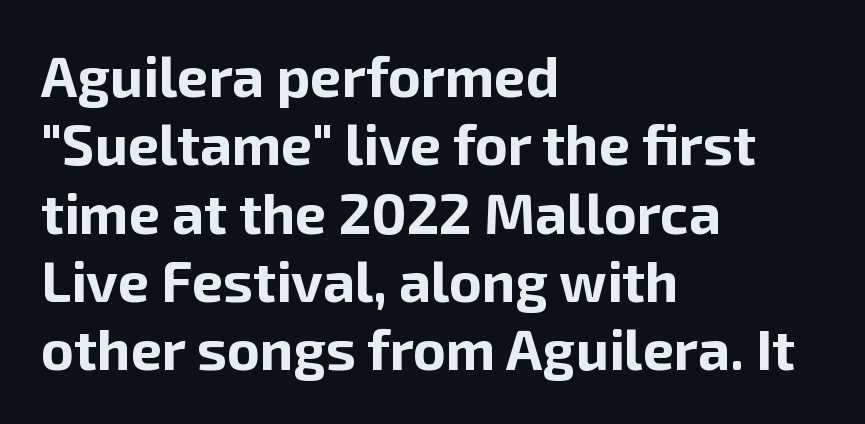
Between one letter and the next there's only the usual sliver of space. The text was rendered using a sans face with plain stroke endings. The text block is weighted toward the left margin, trailing off unevenly rightward. You could not count columns in this text — the font is proportionally spaced. The glyphs are unaccompanied by any horizontal stroke below them.
